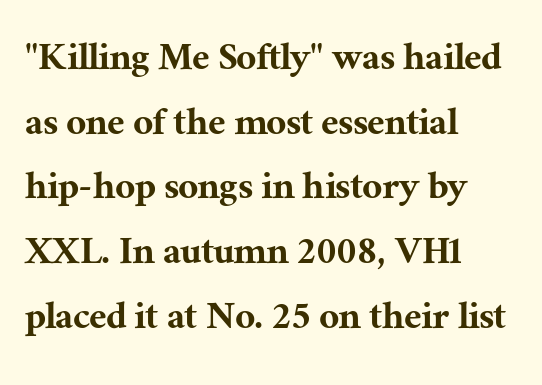
The image shows 44 px serif type, upright; set left-aligned, normal line spacing (1.47x), normal letter spacing, not underlined; medium stroke contrast and a medium x-height.
